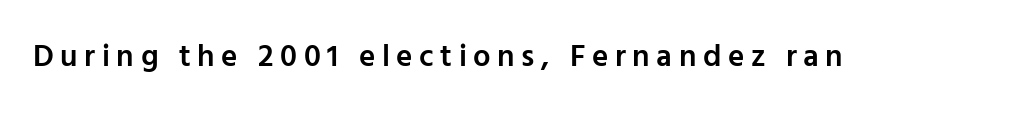
The image shows 31 px semibold sans-serif type, upright; set unusually wide letter spacing (+0.21 em), not underlined; low stroke contrast and a medium x-height.
